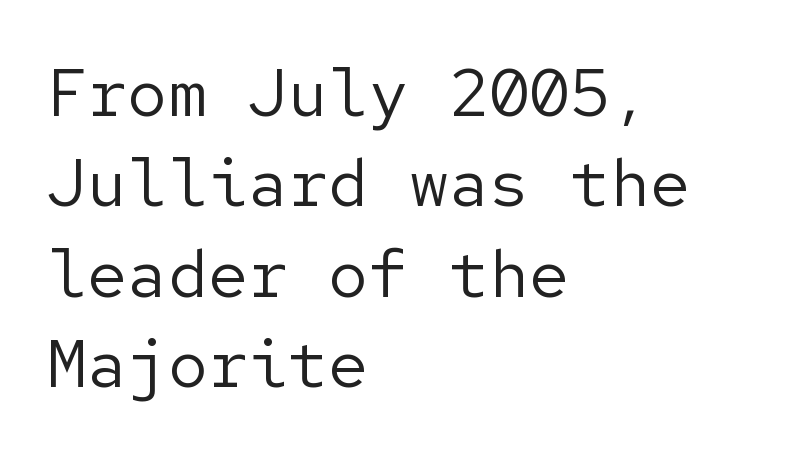
Q: Is the text bold? A: No.
Q: Is the text italic (slanted)? A: No, it is upright.
Q: Is the typeface a serif or a sans-serif typeface? A: Sans-serif.
Q: Is the text underlined? A: No.
Q: How is the paragraph aligned? A: Left-aligned.
Q: Is the spacing between letters normal or unusually wide? A: Normal.
Q: Is the spacing between lines tight, normal or loose? A: Normal.
Q: Width (condensed, normal, or wide)? A: Normal.
Q: Stroke contrast? A: Low.
Q: x-height? A: Medium.
